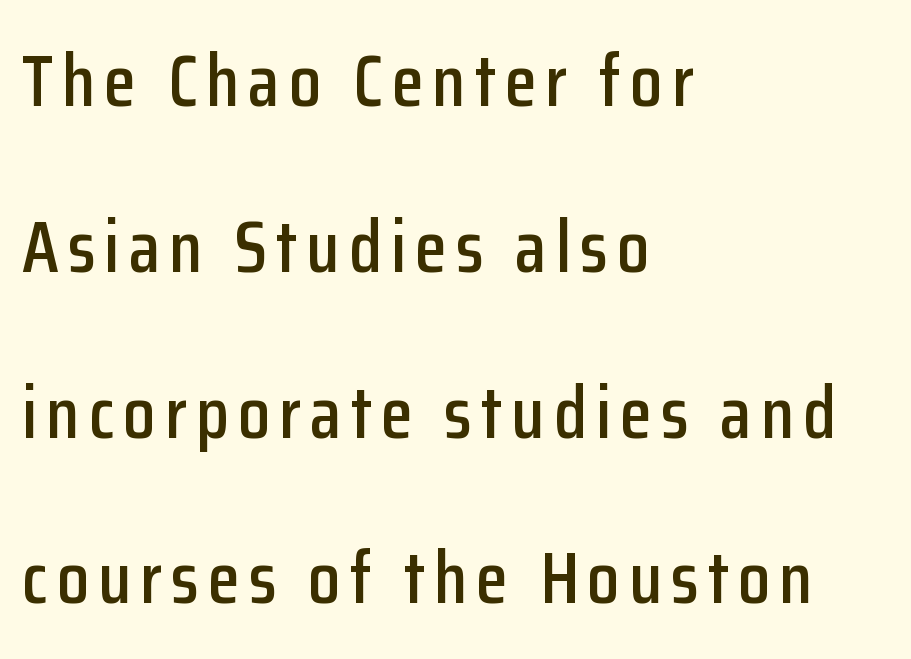
Do the characters align in a grid? No, the font is proportional. Honestly, there is no underline to notice here at all. If you drew a line through each stem, it would be perfectly vertical. Compared with a centered layout, this one pins lines to the left instead.
